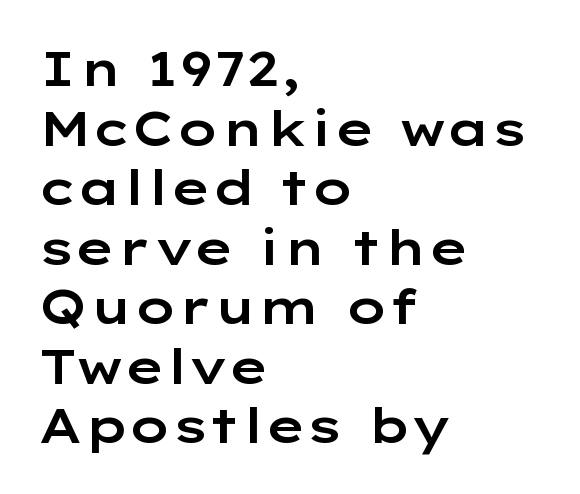
Letter spacing: default. Look at the bottom of the vertical strokes: they stop flat, with no serifs. The passage shown is typed in a proportional face where columns would drift. The typography opts for an upright posture over an oblique one.
